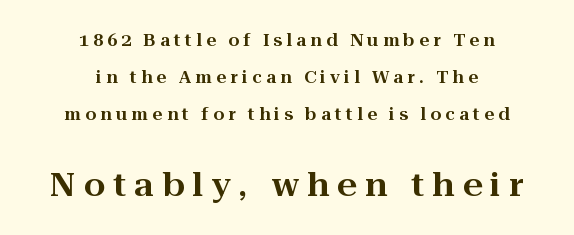
The image shows 31 px wide serif type, upright; set centered, loose line spacing (2.31x), unusually wide letter spacing (+0.26 em), not underlined; the second (bottom) block is 1.94x larger; high stroke contrast and a medium x-height.
